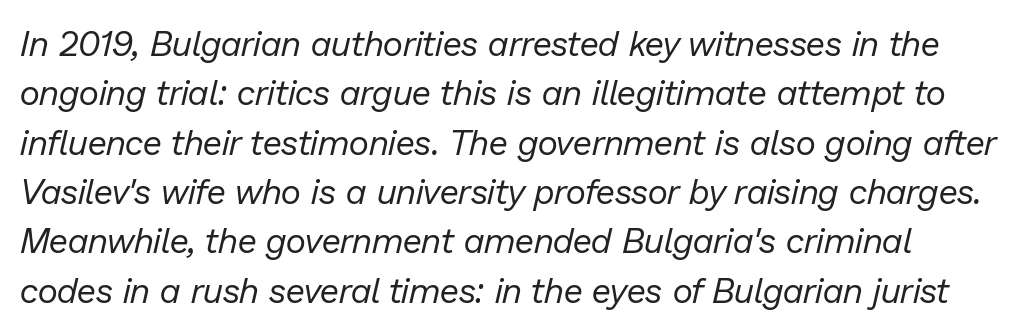
The image shows 35 px regular-weight type, italic (leaning right); set normal line spacing (1.41x), normal letter spacing, not underlined; low stroke contrast and a medium x-height.
